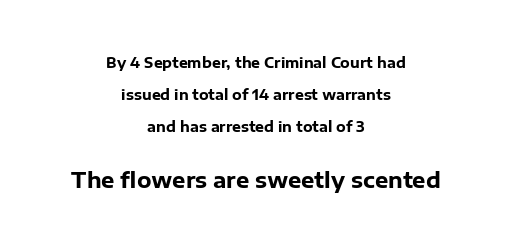
Q: Is the text bold? A: Yes.
Q: Is the text italic (slanted)? A: No, it is upright.
Q: Is the text underlined? A: No.
Q: How is the paragraph aligned? A: Centered.
Q: Is the spacing between letters normal or unusually wide? A: Normal.
Q: Is the spacing between lines tight, normal or loose? A: Loose.
Q: Which block of text is set in a larger size, the first (top) or the second (bottom)? A: The second (bottom) one.
